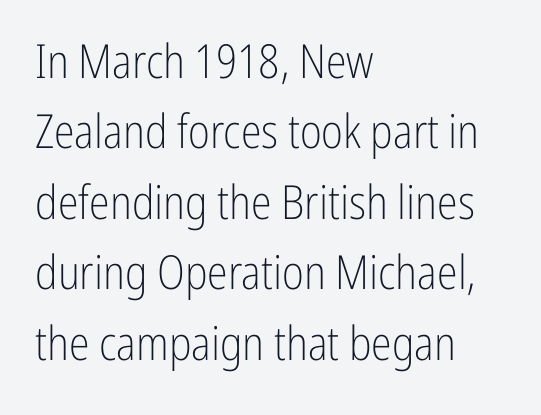
Q: Is the text bold? A: No.
Q: Is the text italic (slanted)? A: No, it is upright.
Q: Is the typeface a serif or a sans-serif typeface? A: Sans-serif.
Q: Is the text underlined? A: No.
Q: How is the paragraph aligned? A: Left-aligned.
Q: Is the spacing between letters normal or unusually wide? A: Normal.
Q: Is the spacing between lines tight, normal or loose? A: Normal.
Q: Width (condensed, normal, or wide)? A: Condensed.
Q: Stroke contrast? A: Low.
Q: x-height? A: Medium.
Q: Monospaced? A: No.
